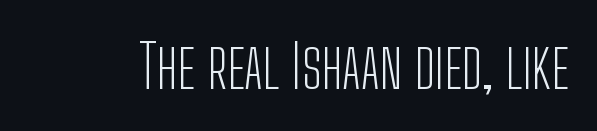
No chunkiness to these letters — they're not bold. Think of a printed novel: that variable character pitch is what you see here. Style check: upright. The letterforms sit shoulder to shoulder at normal distance. Examine the stroke ends and you'll find no serifs.
